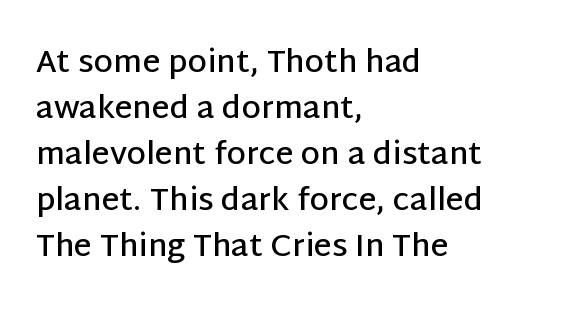
{"serif": "no", "italic": "no", "bold": "semi", "weight": "semibold", "width": "normal", "stroke_contrast": "low", "x_height": "large", "monospaced": "no", "underline": "no", "align": "left", "line_spacing": "normal", "line_spacing_ratio": 1.48, "letter_spacing": "normal", "letter_spacing_em": 0.0, "glyph_px": 31}
